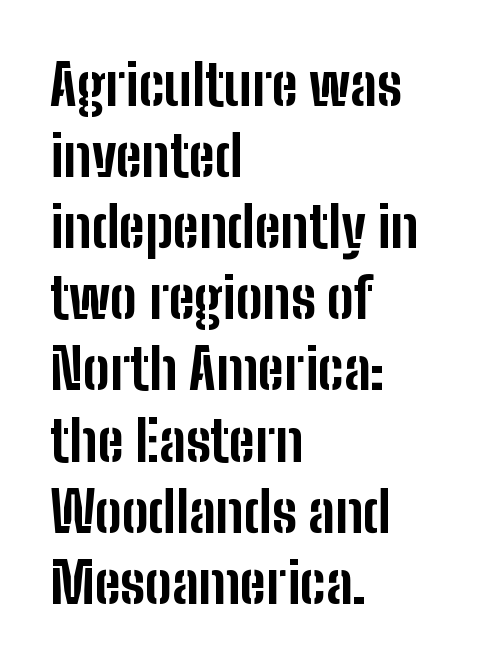
Ordinary non-slanted type is in use. The text block is weighted toward the left margin, trailing off unevenly rightward. The letters sit at their default tracking, neither squeezed nor spread. Heavy, bold letterforms. The words here are not underlined.
